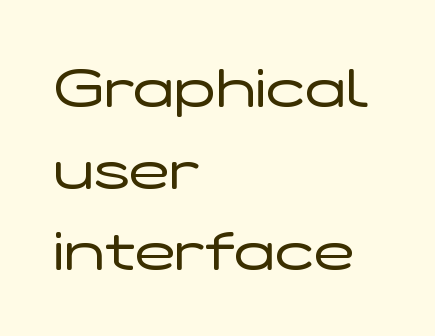
{"serif": "no", "italic": "no", "bold": "no", "weight": "regular", "width": "wide", "stroke_contrast": "low", "x_height": "medium", "monospaced": "no", "underline": "no", "align": "left", "line_spacing": "normal", "line_spacing_ratio": 1.51, "letter_spacing": "normal", "letter_spacing_em": 0.0, "glyph_px": 54}
